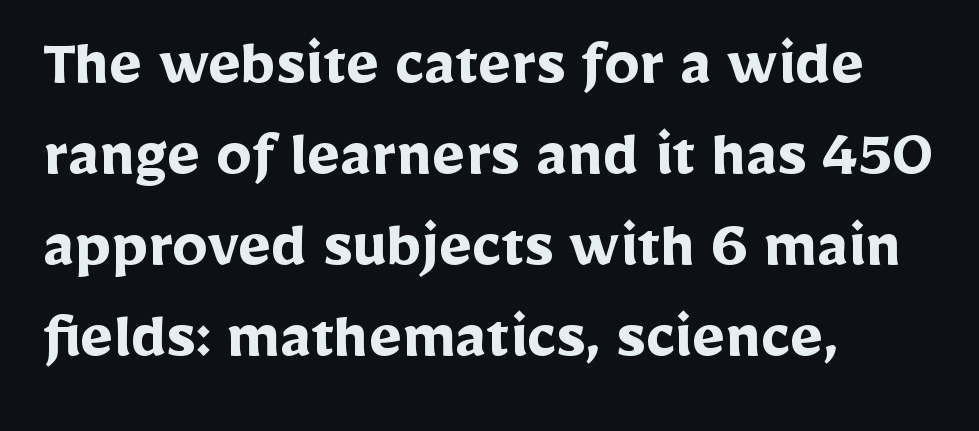
{"serif": "no", "italic": "no", "bold": "yes", "weight": "semibold", "width": "normal", "stroke_contrast": "low", "x_height": "medium", "monospaced": "no", "underline": "no", "align": "left", "line_spacing": "normal", "line_spacing_ratio": 1.28, "letter_spacing": "normal", "letter_spacing_em": 0.0, "glyph_px": 71}
